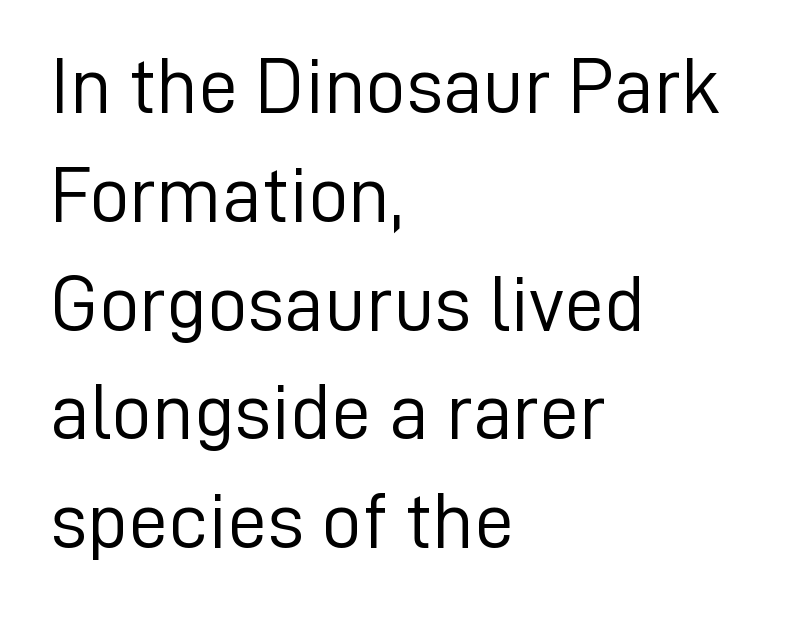
{"serif": "no", "italic": "no", "bold": "no", "weight": "light", "width": "normal", "stroke_contrast": "low", "x_height": "medium", "monospaced": "no", "underline": "no", "align": "left", "line_spacing": "normal", "line_spacing_ratio": 1.36, "letter_spacing": "normal", "letter_spacing_em": 0.0, "glyph_px": 80}
